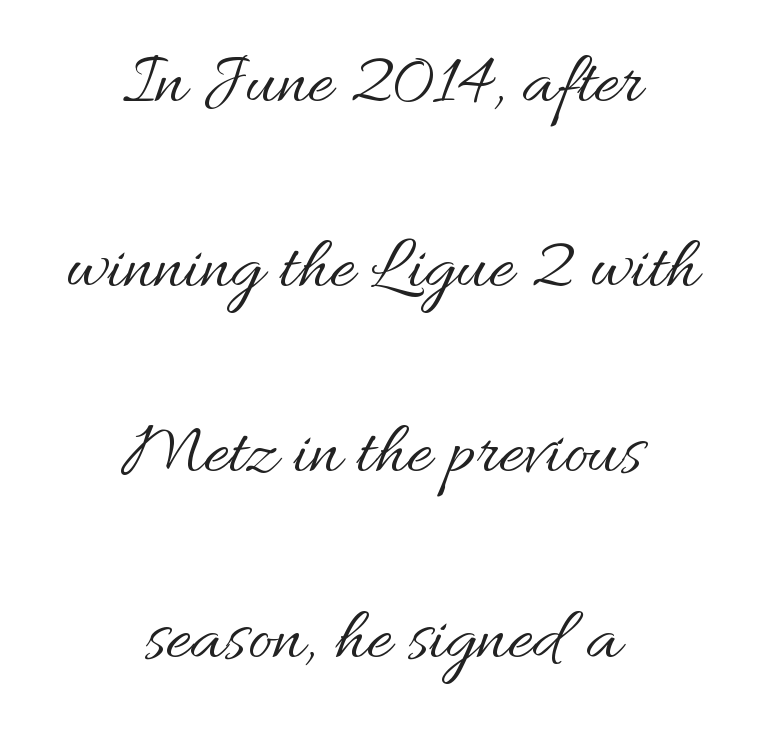
Q: Is the text bold? A: No.
Q: Is the text italic (slanted)? A: Yes.
Q: Is the text underlined? A: No.
Q: How is the paragraph aligned? A: Centered.
Q: Is the spacing between letters normal or unusually wide? A: Normal.
Q: Is the spacing between lines tight, normal or loose? A: Loose.
Q: Width (condensed, normal, or wide)? A: Normal.
Q: Stroke contrast? A: Medium.
Q: x-height? A: Small.
Q: Monospaced? A: No.
